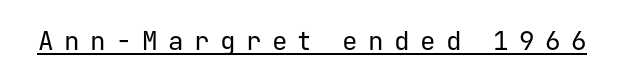
The image shows 26 px text type, upright; set unusually wide letter spacing (+0.4 em), underlined.
